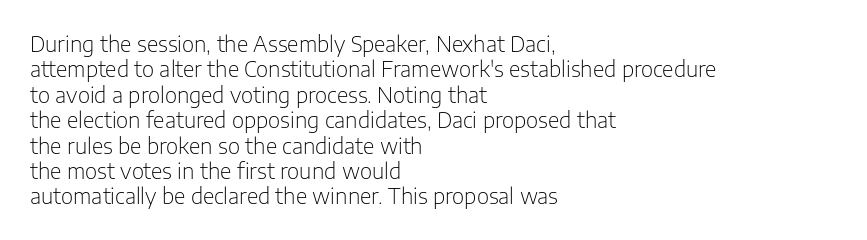
Q: Is the text bold? A: No.
Q: Is the text italic (slanted)? A: No, it is upright.
Q: Is the text underlined? A: No.
Q: How is the paragraph aligned? A: Left-aligned.
Q: Is the spacing between letters normal or unusually wide? A: Normal.
